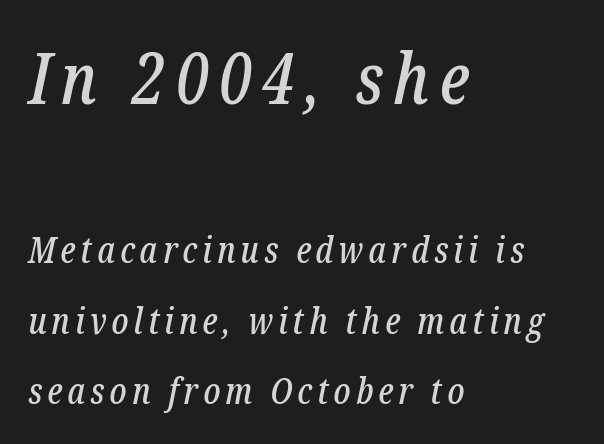
This rendering features lettering with no underline. Type style note: has serifs. If you drew a line through each stem, it would be angled. Proportional: the letters do not fall into vertical columns. In CSS terms this would be text-align: left. Rows of type keep a wide berth in the vertical direction.
